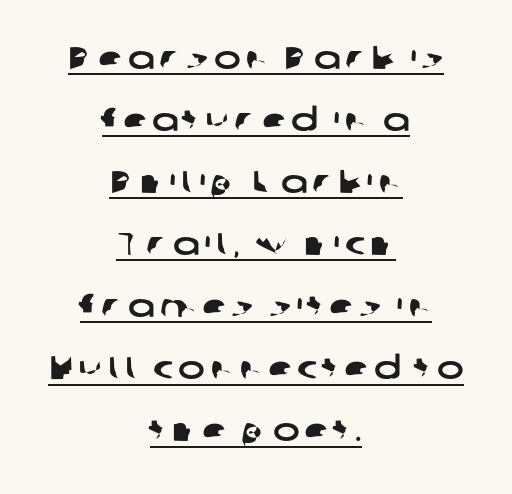
{"serif": "no", "width": "wide", "stroke_contrast": "low", "x_height": "medium", "monospaced": "no", "underline": "yes", "align": "center", "line_spacing": "loose", "line_spacing_ratio": 1.94, "glyph_px": 32}
